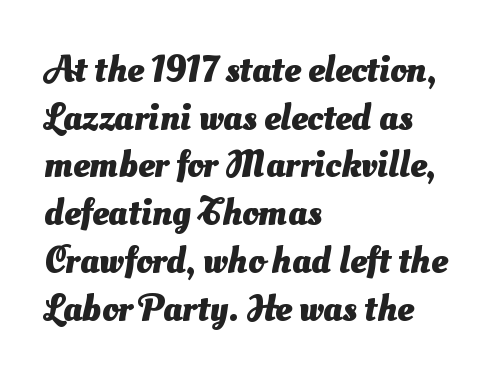
Q: Is the text bold? A: Yes.
Q: Is the typeface a serif or a sans-serif typeface? A: Sans-serif.
Q: Is the text underlined? A: No.
Q: How is the paragraph aligned? A: Left-aligned.
Q: Is the spacing between letters normal or unusually wide? A: Normal.
Q: Is the spacing between lines tight, normal or loose? A: Normal.
Q: Width (condensed, normal, or wide)? A: Normal.
Q: Stroke contrast? A: Medium.
Q: x-height? A: Small.
Q: Monospaced? A: No.
